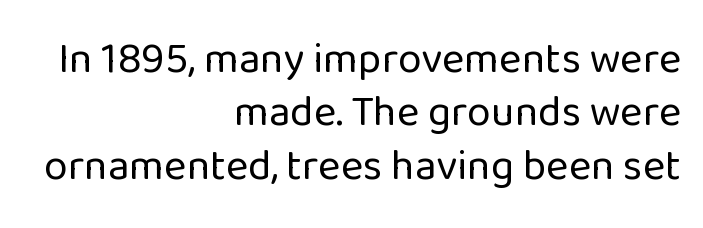
{"serif": "no", "italic": "no", "bold": "no", "weight": "regular", "width": "normal", "stroke_contrast": "low", "x_height": "medium", "monospaced": "no", "underline": "no", "align": "right", "line_spacing_ratio": 1.24, "letter_spacing": "normal", "letter_spacing_em": 0.0, "glyph_px": 43}
